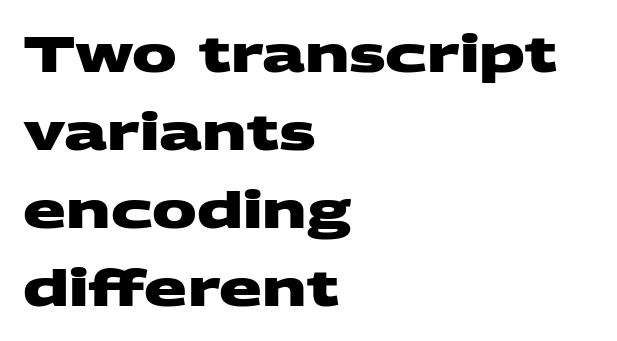
{"serif": "no", "bold": "yes", "weight": "heavy", "width": "wide", "stroke_contrast": "medium", "x_height": "large", "monospaced": "no", "underline": "no", "align": "left", "line_spacing": "normal", "line_spacing_ratio": 1.56, "letter_spacing": "normal", "letter_spacing_em": 0.0, "glyph_px": 50}
